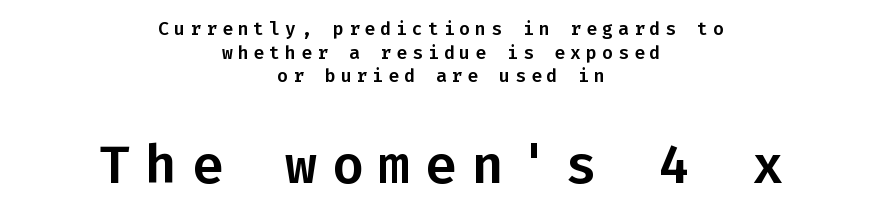
The image shows 53 px sans-serif type, upright, monospaced; set centered, normal line spacing (1.31x), unusually wide letter spacing (+0.28 em), not underlined; the second (bottom) block is 2.94x larger; low stroke contrast and a medium x-height.
